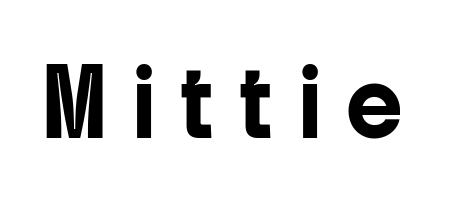
{"serif": "no", "italic": "no", "width": "condensed", "stroke_contrast": "low", "x_height": "medium", "monospaced": "no", "underline": "no", "letter_spacing": "wide", "letter_spacing_em": 0.44, "glyph_px": 62}
